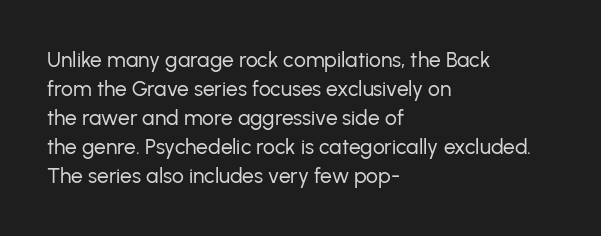
The image shows 21 px text type, upright; set left-aligned, normal line spacing (1.38x), normal letter spacing, not underlined.
